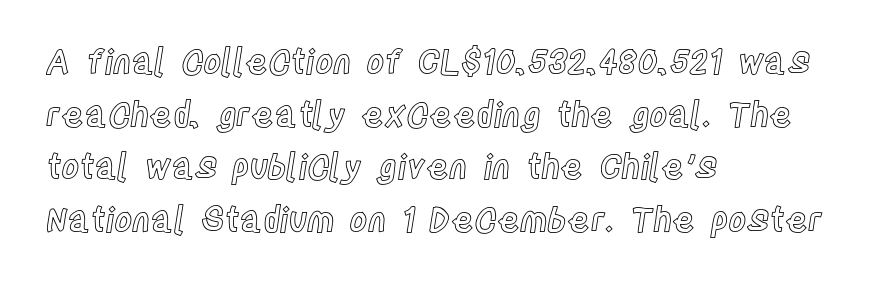
The image shows 34 px condensed type; set left-aligned, normal line spacing (1.55x), normal letter spacing, not underlined; a large x-height.
